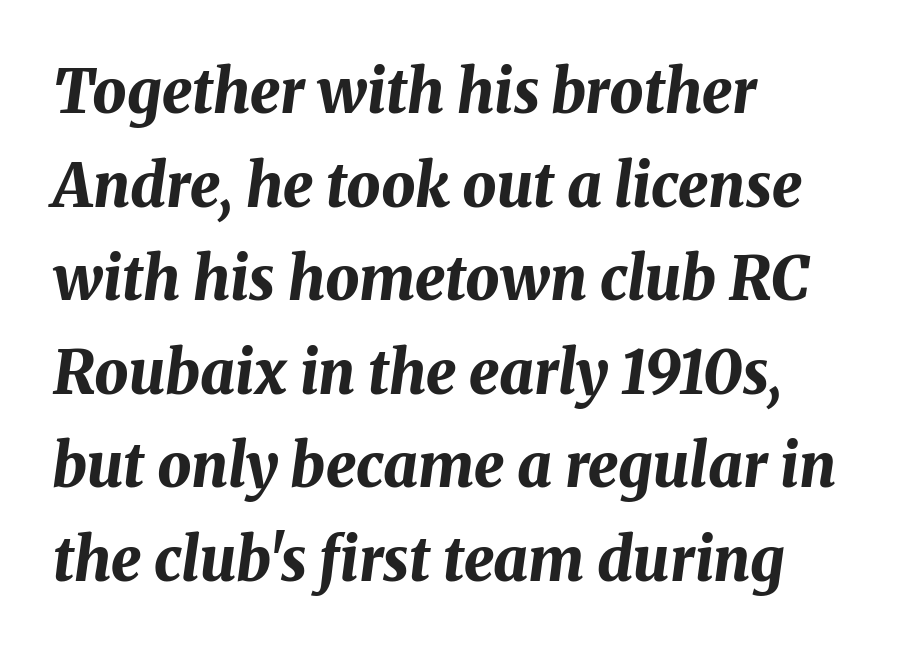
A bare baseline throughout the passage. Leading matches the norm, producing a regular column. Weight check: bold — yes, fully. Rendered with sloped, italic letterforms.
